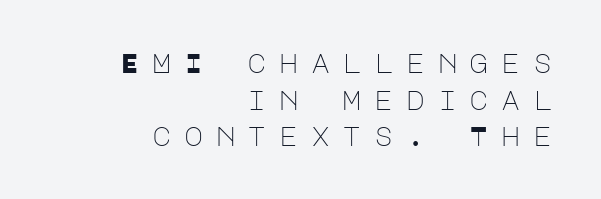
{"italic": "no", "bold": "no", "underline": "no", "align": "right", "line_spacing": "normal", "line_spacing_ratio": 1.41, "letter_spacing": "wide", "letter_spacing_em": 0.48, "glyph_px": 26}
